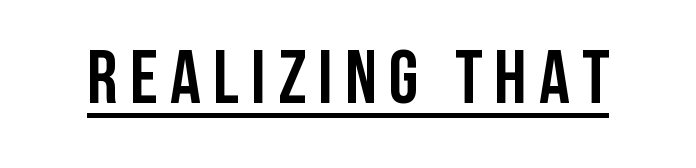
{"serif": "no", "italic": "no", "bold": "yes", "weight": "semibold", "width": "condensed", "stroke_contrast": "low", "x_height": "large", "monospaced": "no", "underline": "yes", "glyph_px": 76}
